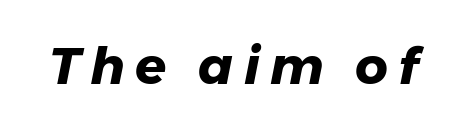
{"italic": "yes", "lean": "right", "slant_degrees": 11, "bold": "yes", "weight": "heavy", "width": "normal", "stroke_contrast": "low", "x_height": "medium", "monospaced": "no", "underline": "no", "letter_spacing": "wide", "letter_spacing_em": 0.2, "glyph_px": 51}
